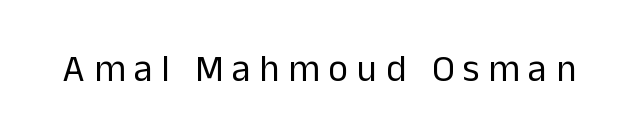
Looks like regular typesetting: each glyph gets only the width it needs. The typeface has the unassuming heft of standard copy or less. The specimen omits any rule beneath the text block's lines. Check where the strokes stop: nothing finishes them off — pure sans. Italic? Not at all — the glyphs are vertical. Is the letter spacing exaggerated? Yes — the characters are pushed far apart.
